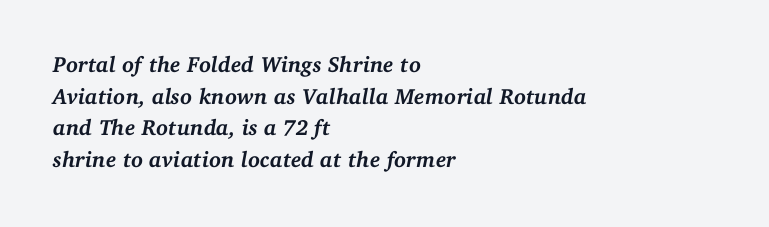
The characters look thick and weighty, a clear bold. Line starts are locked; line ends wander. Standard letterfit; no display-style spreading of the glyphs. The lettering tilts uniformly, giving the passage an italic look. Honestly, there is no underline to notice here at all. These lines sit exactly where default settings would place them.
